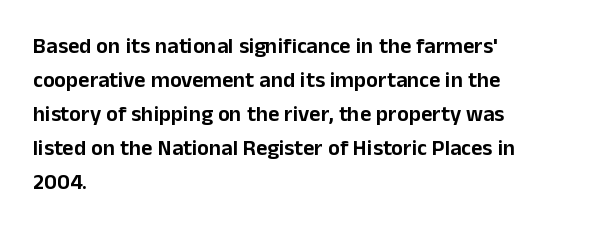
The image shows 22 px text type, upright; set left-aligned, normal line spacing (1.55x), normal letter spacing, not underlined.
